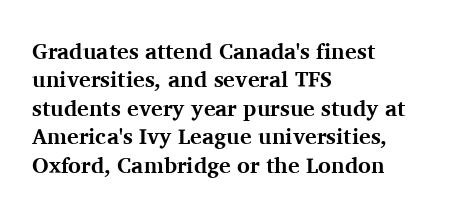
Q: Is the text bold? A: Yes.
Q: Is the text italic (slanted)? A: No, it is upright.
Q: Is the text underlined? A: No.
Q: How is the paragraph aligned? A: Left-aligned.
Q: Is the spacing between letters normal or unusually wide? A: Normal.
Q: Is the spacing between lines tight, normal or loose? A: Normal.
